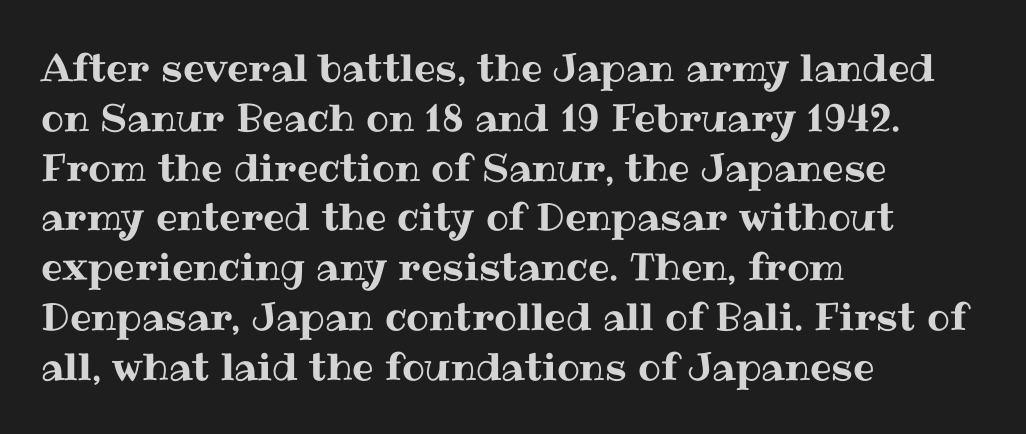
{"italic": "no", "width": "normal", "stroke_contrast": "medium", "x_height": "medium", "monospaced": "no", "underline": "no", "align": "left", "line_spacing": "normal", "line_spacing_ratio": 1.31, "letter_spacing": "normal", "letter_spacing_em": 0.0, "glyph_px": 38}
